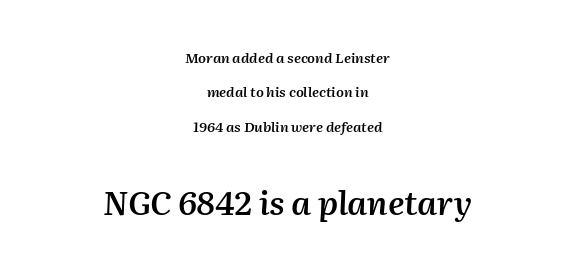
Q: Is the text bold? A: Semi-bold.
Q: Is the text italic (slanted)? A: Yes, it leans right by about 2 degrees.
Q: Is the text underlined? A: No.
Q: How is the paragraph aligned? A: Centered.
Q: Is the spacing between letters normal or unusually wide? A: Normal.
Q: Is the spacing between lines tight, normal or loose? A: Loose.
Q: Which block of text is set in a larger size, the first (top) or the second (bottom)? A: The second (bottom) one.
Q: Width (condensed, normal, or wide)? A: Normal.
Q: Stroke contrast? A: Medium.
Q: x-height? A: Medium.
Q: Monospaced? A: No.
